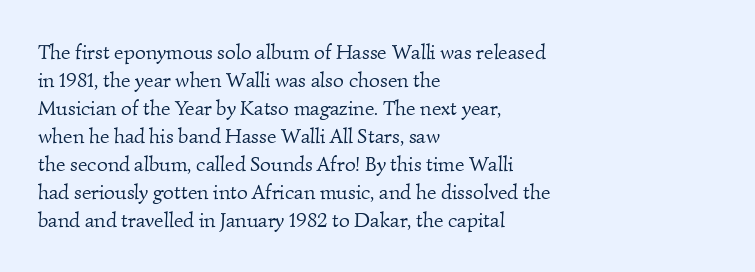
The image shows 21 px text type; set left-aligned, normal line spacing (1.33x), normal letter spacing, not underlined.
